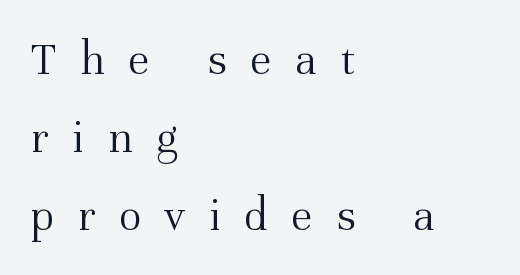
The image shows 48 px light serif type, upright; set left-aligned, normal line spacing (1.63x), unusually wide letter spacing (+0.49 em), not underlined; medium stroke contrast and a medium x-height.
